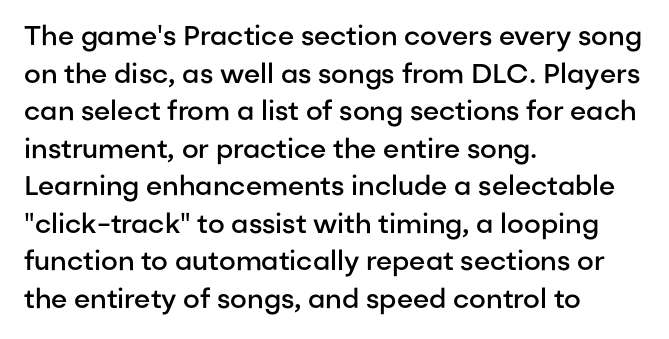
The image shows 27 px text type, upright; set left-aligned, normal line spacing (1.39x), normal letter spacing, not underlined.
